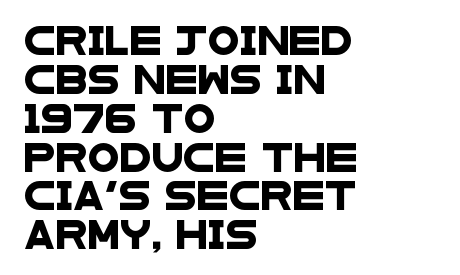
Q: Is the typeface a serif or a sans-serif typeface? A: Sans-serif.
Q: Is the text underlined? A: No.
Q: How is the paragraph aligned? A: Left-aligned.
Q: Is the spacing between letters normal or unusually wide? A: Normal.
Q: Is the spacing between lines tight, normal or loose? A: Normal.
Q: Width (condensed, normal, or wide)? A: Wide.
Q: Stroke contrast? A: Low.
Q: x-height? A: Large.
Q: Monospaced? A: No.
